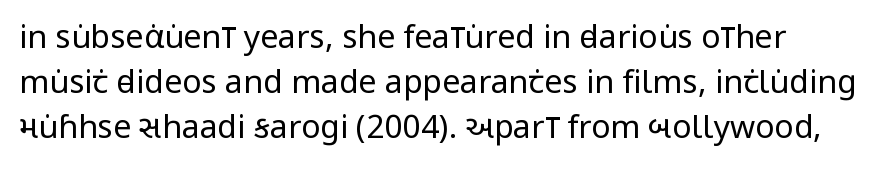
{"serif": "no", "italic": "no", "bold": "no", "weight": "regular", "width": "condensed", "stroke_contrast": "low", "x_height": "large", "monospaced": "no", "underline": "no", "align": "left", "line_spacing": "normal", "line_spacing_ratio": 1.4, "letter_spacing": "normal", "letter_spacing_em": 0.0, "glyph_px": 32}
